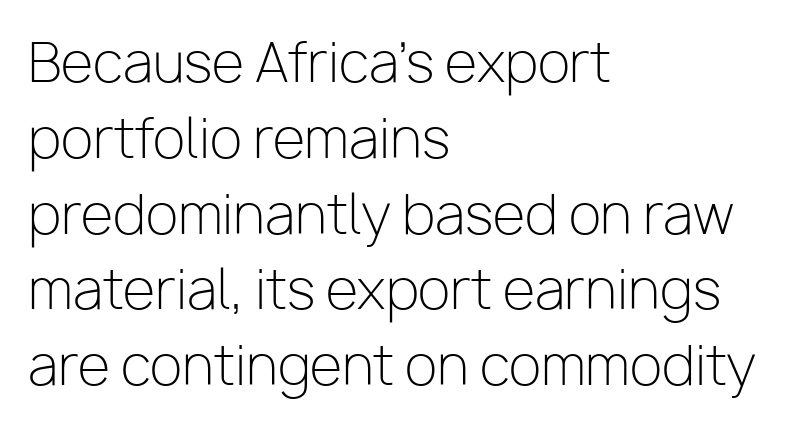
The image shows 53 px light sans-serif type, upright; set left-aligned, normal line spacing (1.43x), normal letter spacing, not underlined; low stroke contrast and a medium x-height.
